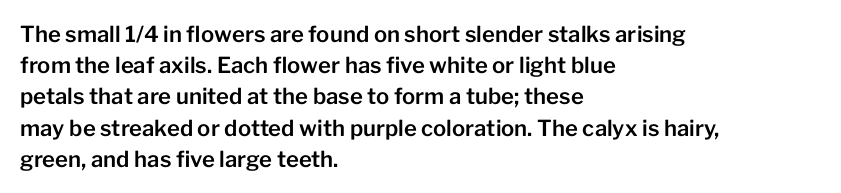
{"italic": "no", "underline": "no", "align": "left", "line_spacing": "normal", "line_spacing_ratio": 1.42, "letter_spacing": "normal", "letter_spacing_em": 0.0, "glyph_px": 22}
